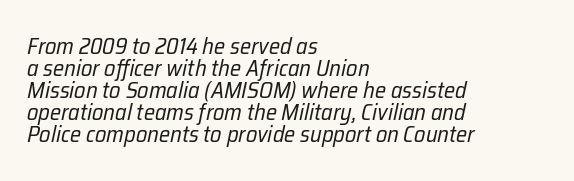
{"italic": "yes", "lean": "right", "slant_degrees": 12, "bold": "no", "underline": "no", "align": "left", "line_spacing": "tight", "line_spacing_ratio": 0.96, "letter_spacing": "normal", "letter_spacing_em": 0.0, "glyph_px": 23}
